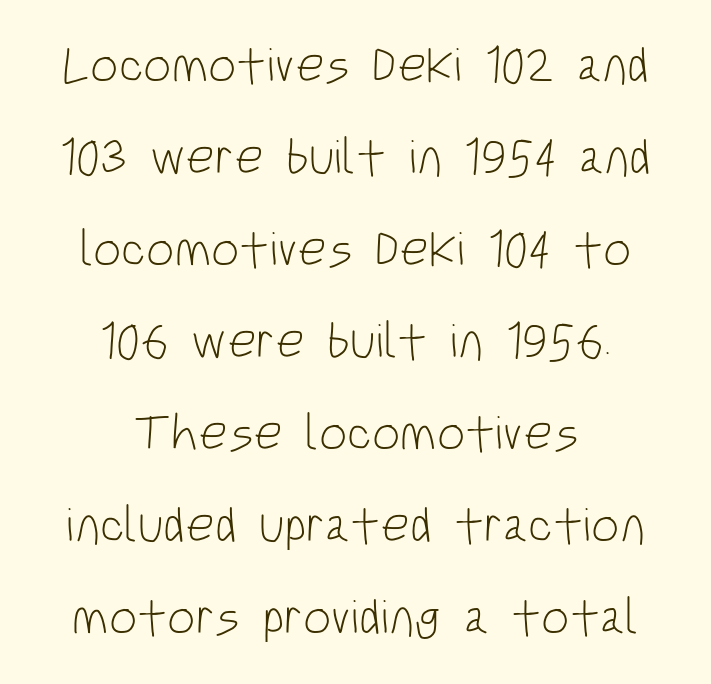
No word sits above an underline. Students, note that the glyphs here touch the page at normal intervals. What kind of face is this? One without serifs — a sans. Here the designer chose a conventional face with non-uniform glyph widths. The setting favours the middle, as headings and verse often do. The typography opts for an upright posture over an oblique one.
